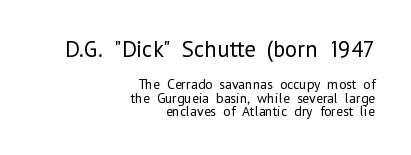
The image shows 23 px text type, upright; set right-aligned, tight line spacing (0.96x), normal letter spacing, not underlined; the first (top) block is 1.64x larger.
